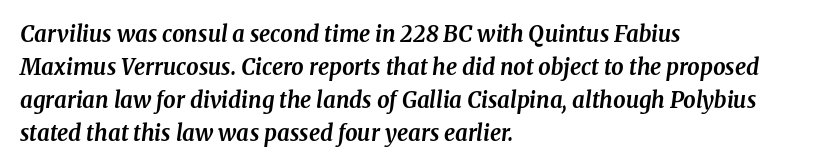
The image shows 22 px bold type, italic (leaning right); set left-aligned, normal line spacing (1.5x), normal letter spacing, not underlined.
